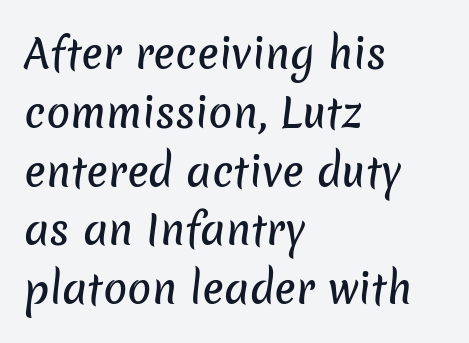
The image shows 40 px sans-serif type; set left-aligned, normal line spacing (1.47x), normal letter spacing, not underlined; low stroke contrast and a medium x-height.
